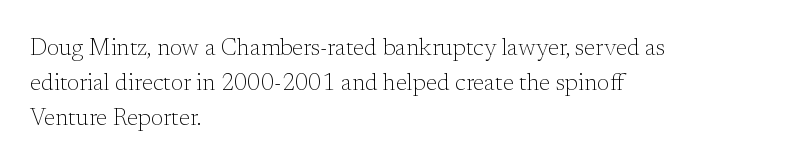
{"italic": "no", "bold": "no", "underline": "no", "align": "left", "line_spacing": "normal", "line_spacing_ratio": 1.53, "letter_spacing": "normal", "letter_spacing_em": 0.0, "glyph_px": 23}
